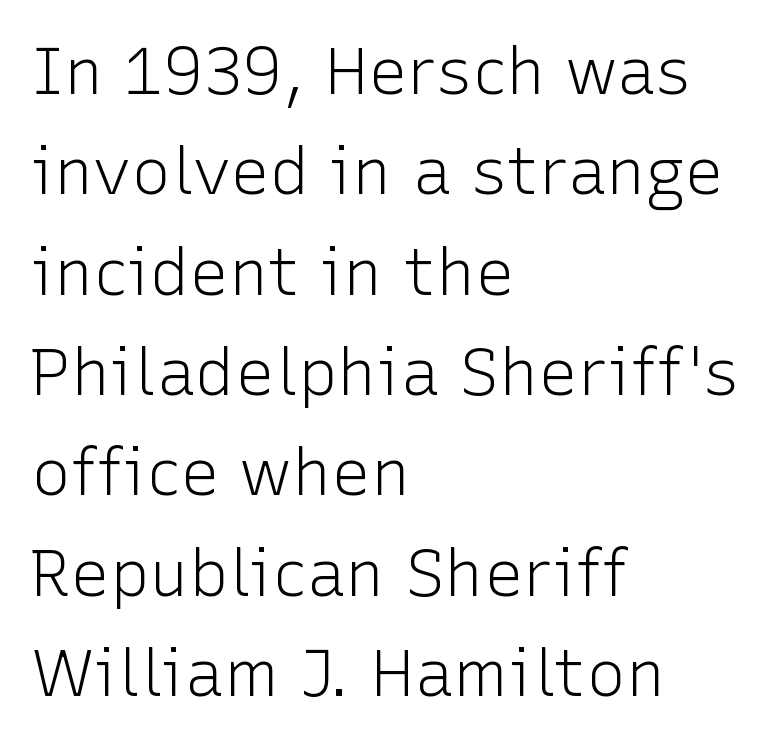
The image shows 66 px light sans-serif type, upright; set left-aligned, normal line spacing (1.52x), normal letter spacing, not underlined; low stroke contrast and a medium x-height.
